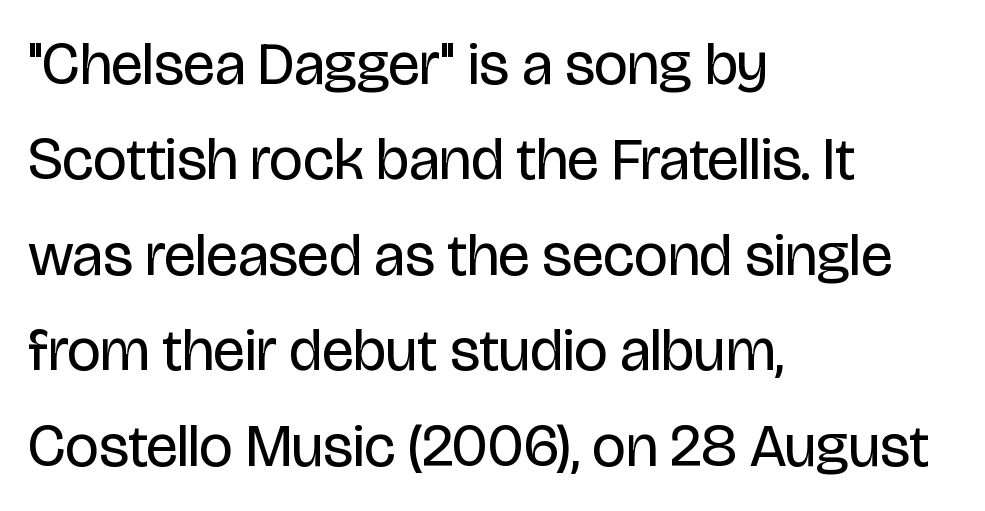
Q: Is the text bold? A: No.
Q: Is the text italic (slanted)? A: No, it is upright.
Q: Is the typeface a serif or a sans-serif typeface? A: Sans-serif.
Q: Is the text underlined? A: No.
Q: How is the paragraph aligned? A: Left-aligned.
Q: Is the spacing between letters normal or unusually wide? A: Normal.
Q: Is the spacing between lines tight, normal or loose? A: Normal.
Q: Width (condensed, normal, or wide)? A: Condensed.
Q: Stroke contrast? A: Low.
Q: x-height? A: Large.
Q: Monospaced? A: No.
